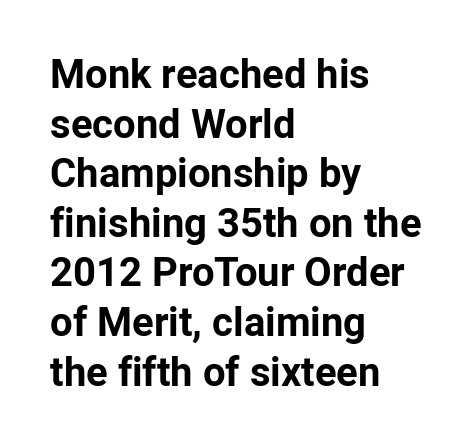
Q: Is the text bold? A: Yes.
Q: Is the text italic (slanted)? A: No, it is upright.
Q: Is the typeface a serif or a sans-serif typeface? A: Sans-serif.
Q: Is the text underlined? A: No.
Q: How is the paragraph aligned? A: Left-aligned.
Q: Is the spacing between letters normal or unusually wide? A: Normal.
Q: Width (condensed, normal, or wide)? A: Normal.
Q: Stroke contrast? A: Low.
Q: x-height? A: Medium.
Q: Monospaced? A: No.
